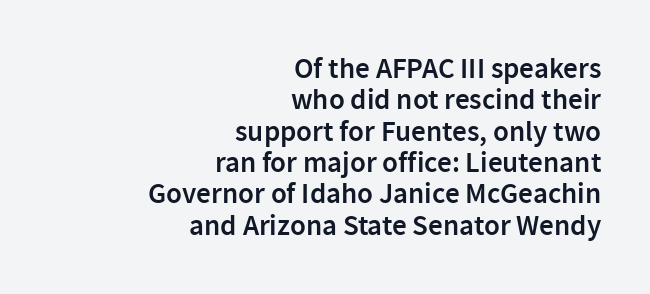
Q: Is the text bold? A: Semi-bold.
Q: Is the text italic (slanted)? A: No, it is upright.
Q: Is the typeface a serif or a sans-serif typeface? A: Sans-serif.
Q: Is the text underlined? A: No.
Q: How is the paragraph aligned? A: Right-aligned.
Q: Is the spacing between letters normal or unusually wide? A: Normal.
Q: Is the spacing between lines tight, normal or loose? A: Tight.
Q: Width (condensed, normal, or wide)? A: Normal.
Q: Stroke contrast? A: Low.
Q: x-height? A: Medium.
Q: Monospaced? A: No.
